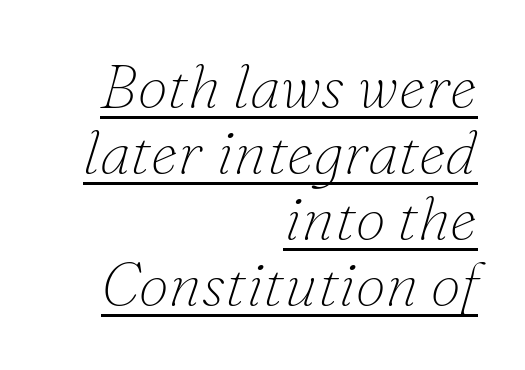
{"serif": "yes", "italic": "yes", "lean": "right", "slant_degrees": 16, "bold": "no", "weight": "thin", "width": "normal", "stroke_contrast": "low", "x_height": "small", "monospaced": "no", "underline": "yes", "align": "right", "line_spacing": "tight", "line_spacing_ratio": 1.08, "letter_spacing": "normal", "letter_spacing_em": 0.0, "glyph_px": 61}
